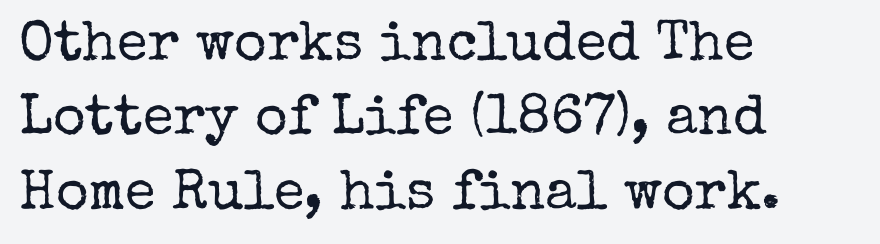
Alignment: flush left. This sample uses plain, unmodified letter spacing. This block has exactly the height ordinary leading produces. Every stem runs plumb, perpendicular to the baseline. Old-style or modern, the face here clearly has serifs. Type without underlining.
